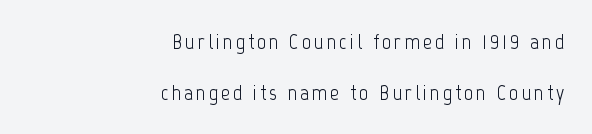
The image shows 22 px text type, upright; set right-aligned, loose line spacing (2.3x), not underlined.
